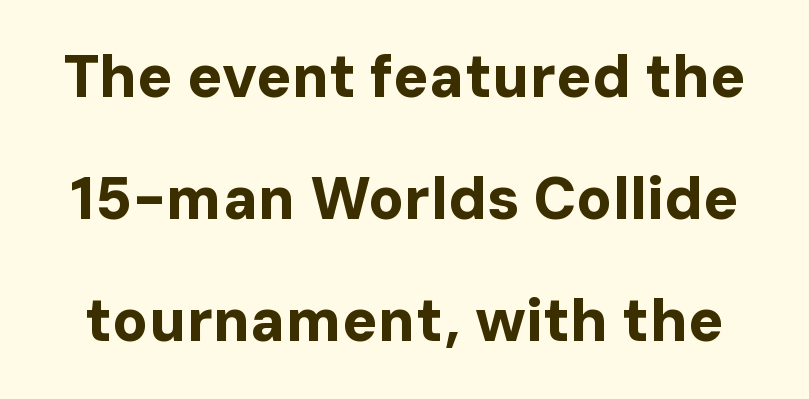
The image shows 59 px bold sans-serif type, upright; set loose line spacing (2.07x), normal letter spacing, not underlined; low stroke contrast and a medium x-height.
